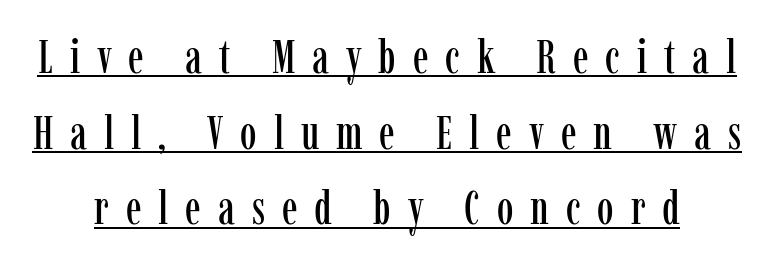
The image shows 47 px condensed serif type, upright; set normal line spacing (1.61x), unusually wide letter spacing (+0.36 em), underlined; low stroke contrast and a medium x-height.
